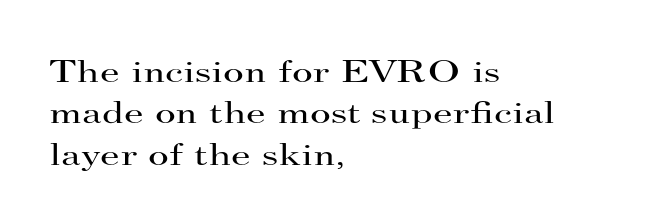
The image shows 32 px regular-weight, wide serif type, upright; set left-aligned, normal line spacing (1.29x), normal letter spacing, not underlined; high stroke contrast and a small x-height.
